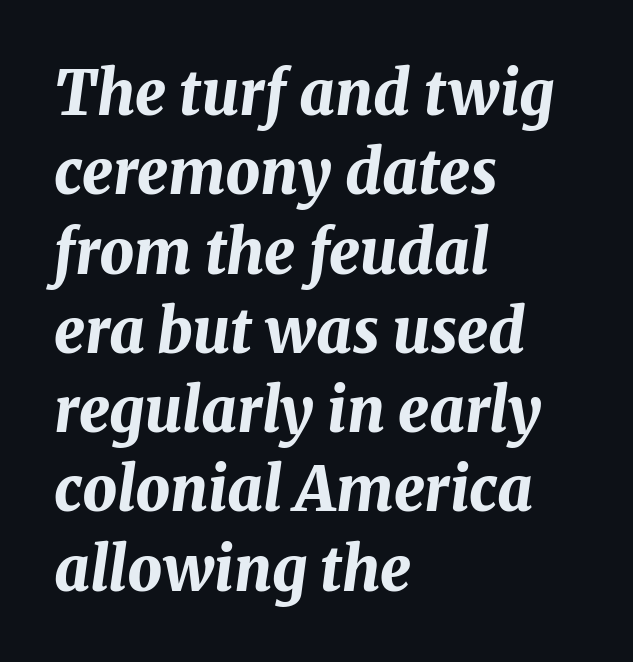
Q: Is the text bold? A: Yes.
Q: Is the text italic (slanted)? A: Yes, it leans right by about 8 degrees.
Q: Is the text underlined? A: No.
Q: How is the paragraph aligned? A: Left-aligned.
Q: Is the spacing between letters normal or unusually wide? A: Normal.
Q: Is the spacing between lines tight, normal or loose? A: Normal.
Q: Width (condensed, normal, or wide)? A: Normal.
Q: Stroke contrast? A: Medium.
Q: x-height? A: Medium.
Q: Monospaced? A: No.
